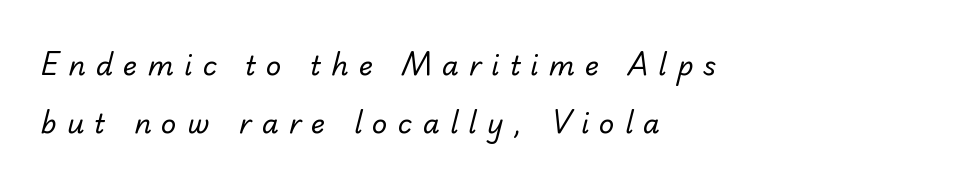
The strip under each line holds only bare page. Teacher's note: observe the even left margin — that is flush-left alignment. Tracking here is generous; glyphs stand well apart from one another. Is the type heavy? It reads as light-to-regular instead.
